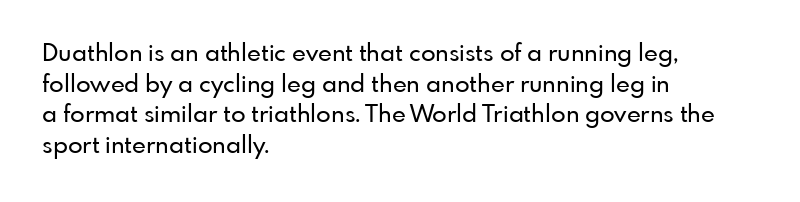
These lines stack with their left ends in a neat column. This sample uses plain, unmodified letter spacing. Rows of type keep a routine distance in the vertical direction. The glyphs are unaccompanied by any horizontal stroke below them. Vertical strokes here are truly vertical.
